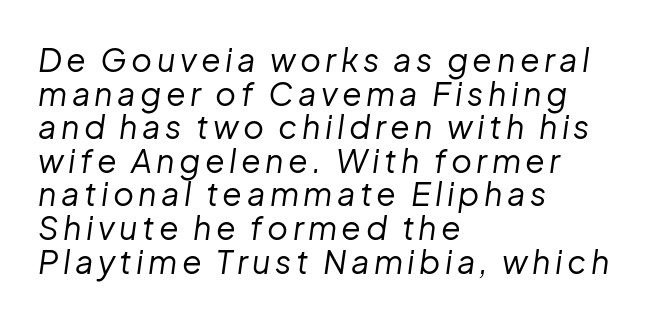
The image shows 32 px regular-weight type, italic (leaning right); set left-aligned, tight line spacing (1.05x), not underlined; low stroke contrast and a medium x-height.
